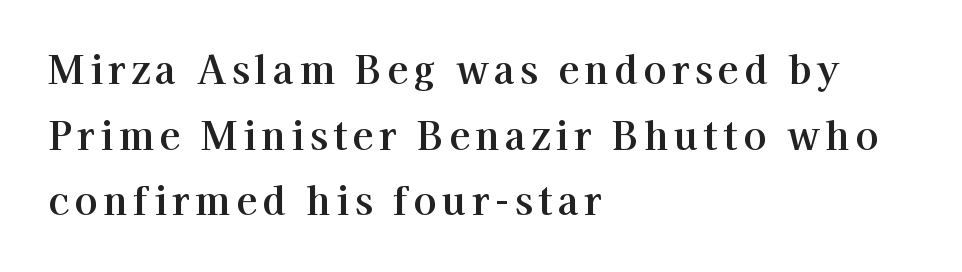
Q: Is the text italic (slanted)? A: No, it is upright.
Q: Is the typeface a serif or a sans-serif typeface? A: Serif.
Q: Is the text underlined? A: No.
Q: How is the paragraph aligned? A: Left-aligned.
Q: Width (condensed, normal, or wide)? A: Normal.
Q: Stroke contrast? A: High.
Q: x-height? A: Medium.
Q: Monospaced? A: No.
